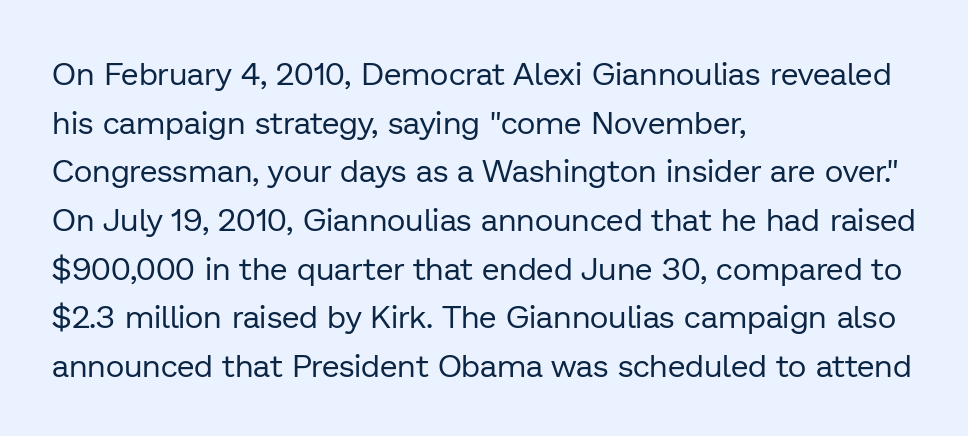
{"serif": "no", "italic": "no", "bold": "no", "weight": "regular", "width": "normal", "stroke_contrast": "low", "x_height": "medium", "monospaced": "no", "underline": "no", "align": "left", "line_spacing": "normal", "line_spacing_ratio": 1.52, "letter_spacing": "normal", "letter_spacing_em": 0.0, "glyph_px": 32}
